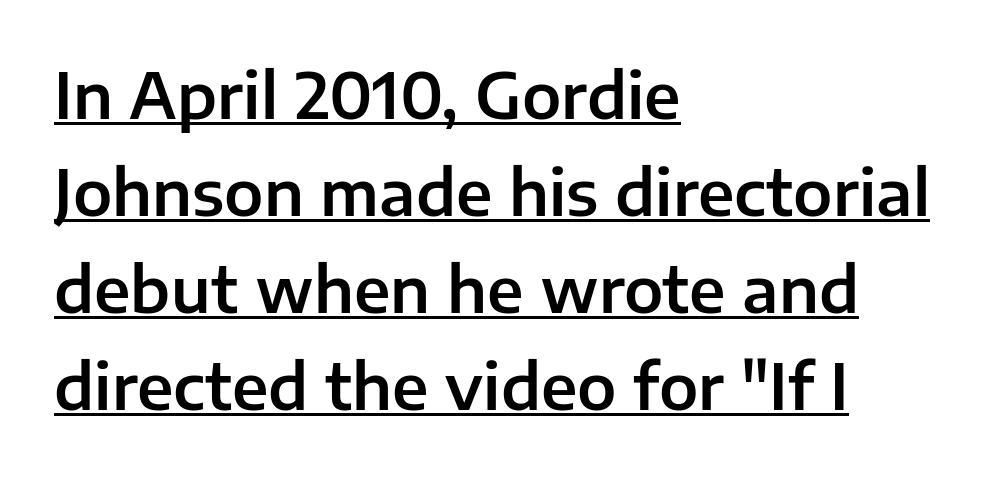
Q: Is the text italic (slanted)? A: No, it is upright.
Q: Is the typeface a serif or a sans-serif typeface? A: Sans-serif.
Q: Is the text underlined? A: Yes.
Q: How is the paragraph aligned? A: Left-aligned.
Q: Is the spacing between letters normal or unusually wide? A: Normal.
Q: Is the spacing between lines tight, normal or loose? A: Normal.
Q: Width (condensed, normal, or wide)? A: Normal.
Q: Stroke contrast? A: Low.
Q: x-height? A: Medium.
Q: Monospaced? A: No.
